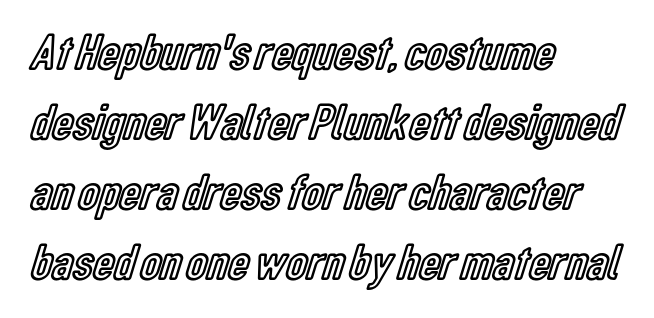
The image shows 51 px condensed type; set left-aligned, normal line spacing (1.37x), normal letter spacing, not underlined; a medium x-height.
